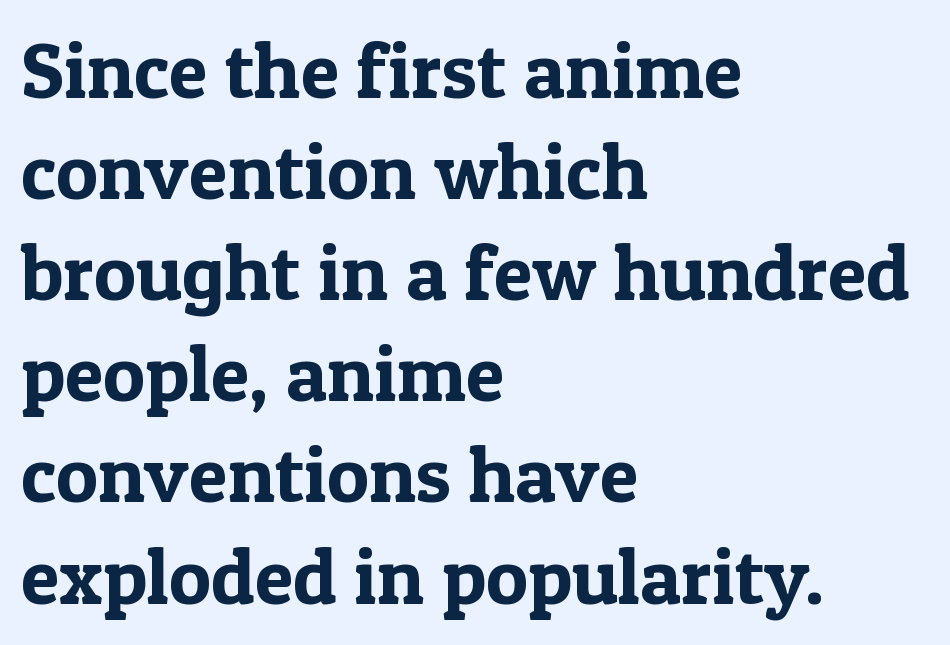
The image shows 79 px serif type, upright; set left-aligned, normal line spacing (1.28x), normal letter spacing, not underlined; a medium x-height.
